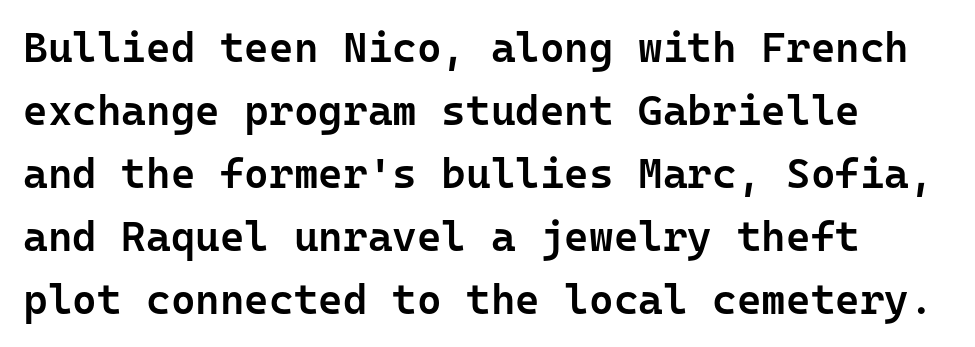
Summary of vertical rhythm: regular, with standard interline spacing. Vertical strokes here are truly vertical. These lines carry some extra weight — a demibold, not a full bold. The passage shown has conventional tracking throughout.
